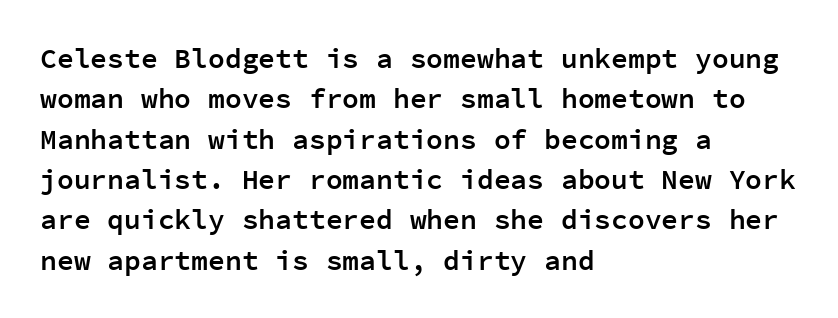
Q: Is the text bold? A: Semi-bold.
Q: Is the text italic (slanted)? A: No, it is upright.
Q: Is the typeface a serif or a sans-serif typeface? A: Sans-serif.
Q: Is the text underlined? A: No.
Q: How is the paragraph aligned? A: Left-aligned.
Q: Is the spacing between letters normal or unusually wide? A: Normal.
Q: Is the spacing between lines tight, normal or loose? A: Normal.
Q: Width (condensed, normal, or wide)? A: Normal.
Q: Stroke contrast? A: Low.
Q: x-height? A: Medium.
Q: Monospaced? A: Yes.
